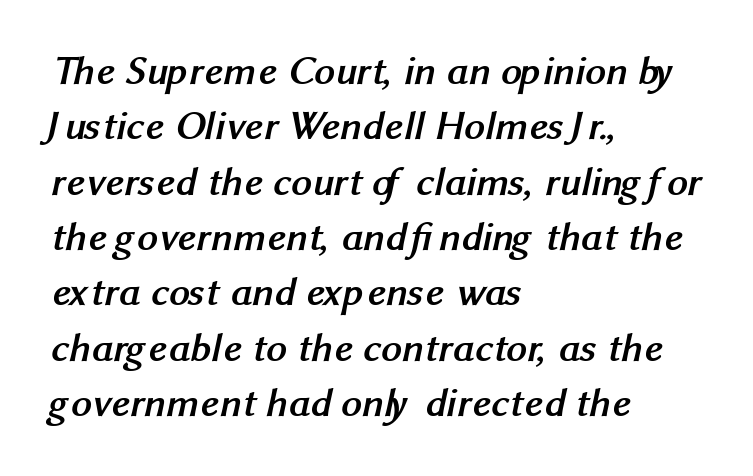
The image shows 41 px semibold sans-serif type; set left-aligned, normal line spacing (1.35x), normal letter spacing, not underlined; medium stroke contrast and a medium x-height.
